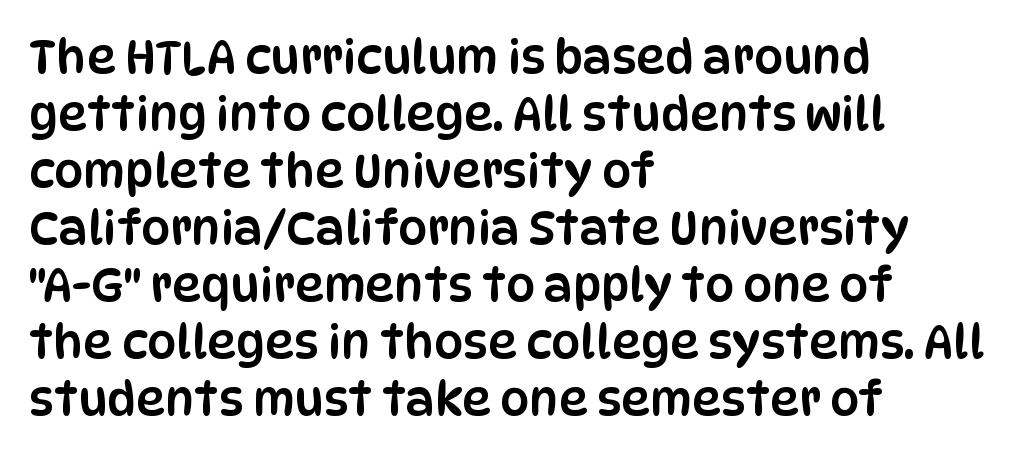
{"serif": "no", "italic": "no", "width": "condensed", "stroke_contrast": "low", "x_height": "large", "monospaced": "no", "underline": "no", "align": "left", "line_spacing_ratio": 1.24, "letter_spacing": "normal", "letter_spacing_em": 0.0, "glyph_px": 46}
